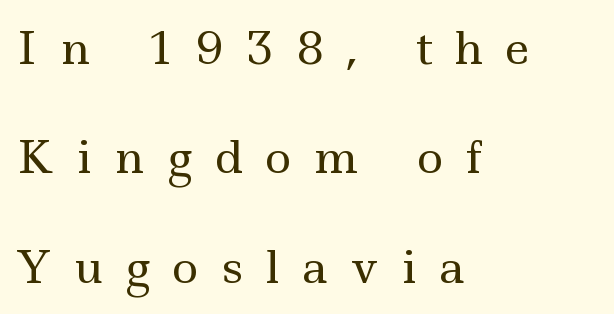
Q: Is the text bold? A: No.
Q: Is the text italic (slanted)? A: No, it is upright.
Q: Is the typeface a serif or a sans-serif typeface? A: Serif.
Q: Is the text underlined? A: No.
Q: How is the paragraph aligned? A: Left-aligned.
Q: Is the spacing between letters normal or unusually wide? A: Unusually wide.
Q: Is the spacing between lines tight, normal or loose? A: Loose.
Q: Width (condensed, normal, or wide)? A: Wide.
Q: x-height? A: Small.
Q: Monospaced? A: No.
